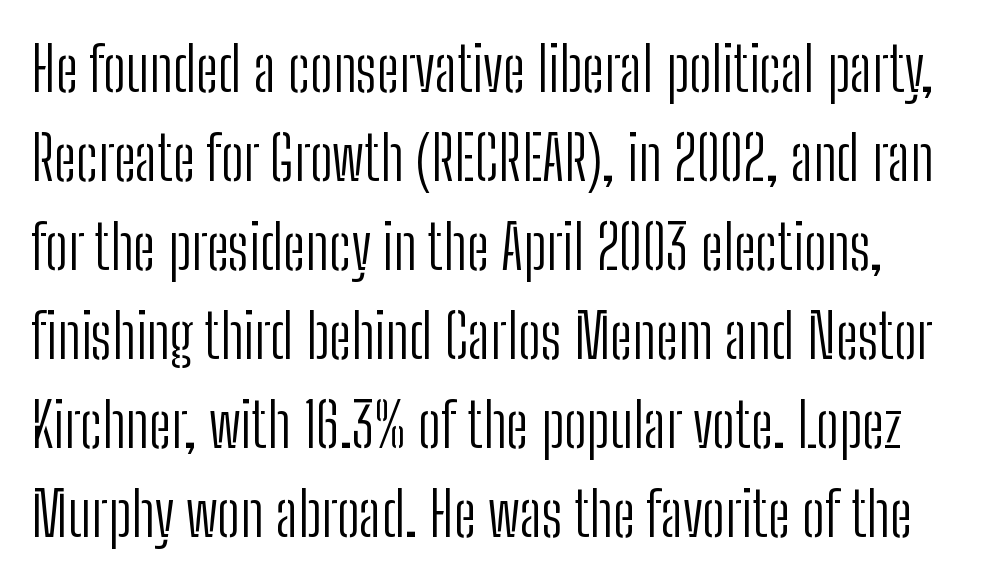
You could not count columns in this text — the font is proportionally spaced. Horizontal bands of white between lines are of average thickness. The letters sit at their default tracking, neither squeezed nor spread. Compared with a typical body face, this is equally light or lighter still.
